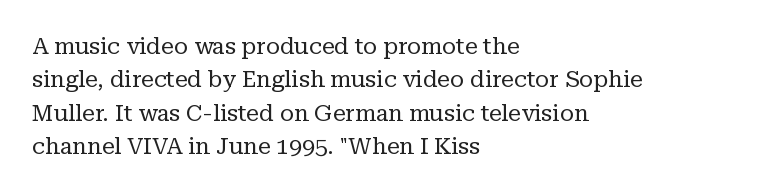
How would I describe the line gaps? Plain and ordinary. Just letters on the line, the space beneath them empty. Alignment: flush left. In terms of posture, this sample is upright.
